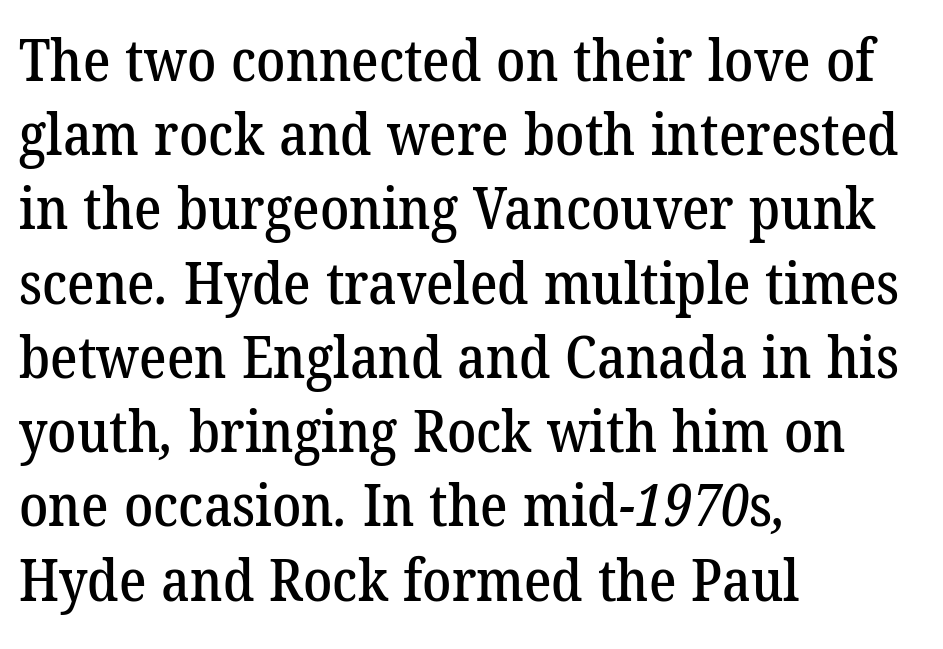
Evenly set lines give the paragraph a standard silhouette. The passage shown is typed in a proportional face where columns would drift. Layout note: lines flush left. There is no visible air inserted between adjacent glyphs. Unmarked baselines from the first word to the last. The face used here is seriffed, in the tradition of book romans.
